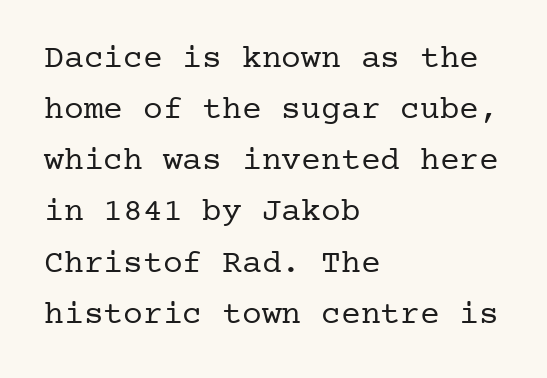
The image shows 33 px regular-weight serif type, upright; set left-aligned, normal line spacing (1.55x), normal letter spacing, not underlined; low stroke contrast and a medium x-height.
